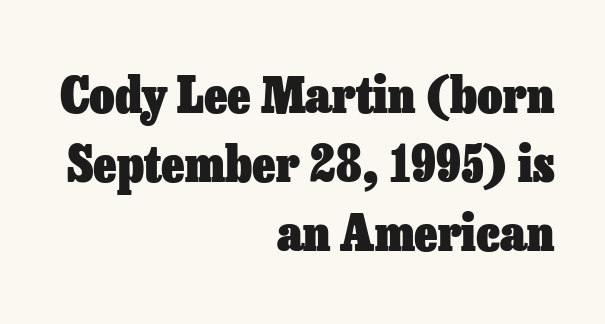
The image shows 49 px heavy type, upright; set right-aligned, normal line spacing (1.41x), normal letter spacing, not underlined; low stroke contrast and a medium x-height.
